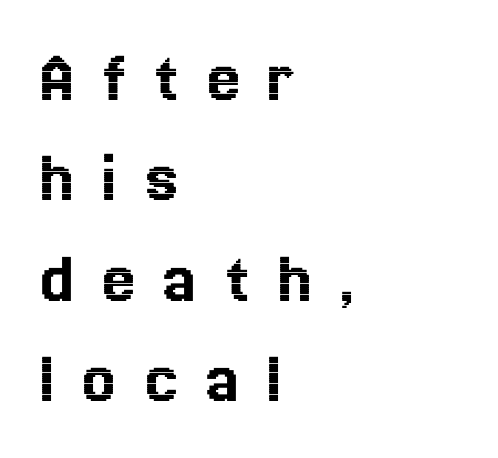
Q: Is the text italic (slanted)? A: No, it is upright.
Q: Is the text underlined? A: No.
Q: How is the paragraph aligned? A: Left-aligned.
Q: Is the spacing between letters normal or unusually wide? A: Unusually wide.
Q: Is the spacing between lines tight, normal or loose? A: Normal.
Q: Width (condensed, normal, or wide)? A: Normal.
Q: x-height? A: Medium.
Q: Monospaced? A: No.
